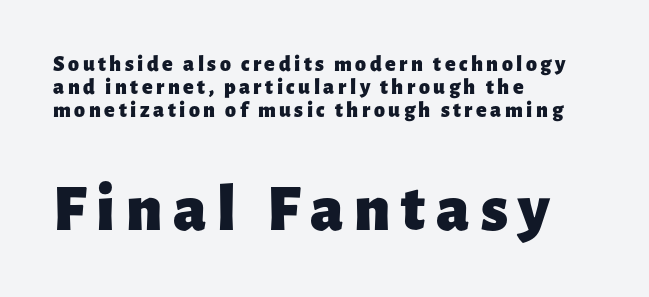
{"serif": "no", "italic": "no", "bold": "yes", "weight": "heavy", "width": "normal", "stroke_contrast": "low", "x_height": "medium", "monospaced": "no", "underline": "no", "align": "left", "line_spacing": "tight", "line_spacing_ratio": 1.05, "larger_block": "second", "size_ratio": 3.05, "glyph_px": 67}
